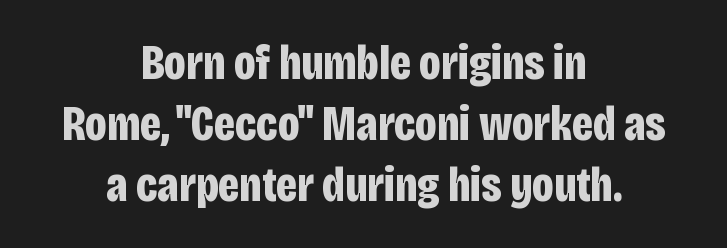
Q: Is the text bold? A: Yes.
Q: Is the text italic (slanted)? A: No, it is upright.
Q: Is the typeface a serif or a sans-serif typeface? A: Sans-serif.
Q: Is the text underlined? A: No.
Q: How is the paragraph aligned? A: Centered.
Q: Is the spacing between letters normal or unusually wide? A: Normal.
Q: Width (condensed, normal, or wide)? A: Condensed.
Q: Stroke contrast? A: Low.
Q: x-height? A: Large.
Q: Monospaced? A: No.
